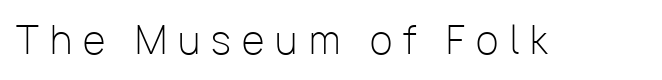
The image shows 37 px light sans-serif type, upright; set unusually wide letter spacing (+0.3 em), not underlined; low stroke contrast and a medium x-height.
